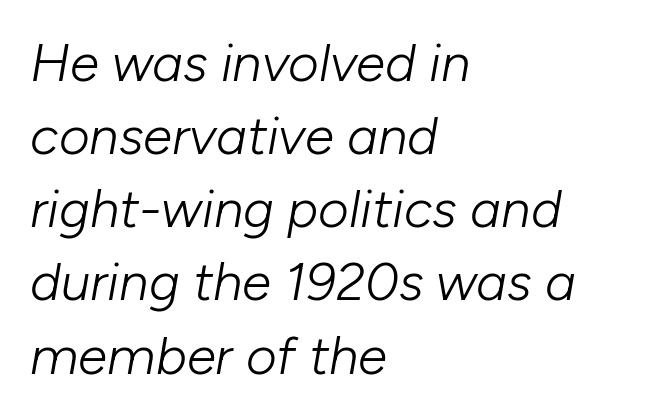
{"italic": "yes", "lean": "right", "slant_degrees": 10, "bold": "no", "weight": "light", "width": "normal", "stroke_contrast": "low", "x_height": "medium", "monospaced": "no", "underline": "no", "align": "left", "line_spacing": "normal", "line_spacing_ratio": 1.38, "letter_spacing": "normal", "letter_spacing_em": 0.0, "glyph_px": 53}
